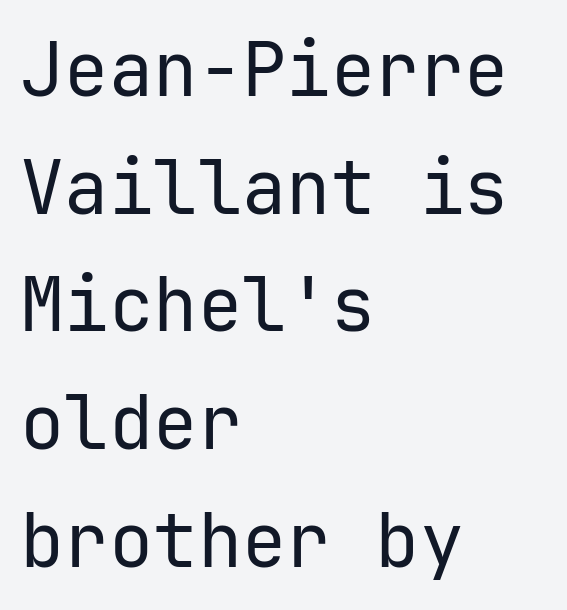
{"serif": "no", "italic": "no", "bold": "no", "weight": "regular", "width": "normal", "stroke_contrast": "low", "x_height": "medium", "monospaced": "yes", "underline": "no", "align": "left", "line_spacing": "normal", "line_spacing_ratio": 1.59, "letter_spacing": "normal", "letter_spacing_em": 0.0, "glyph_px": 74}
